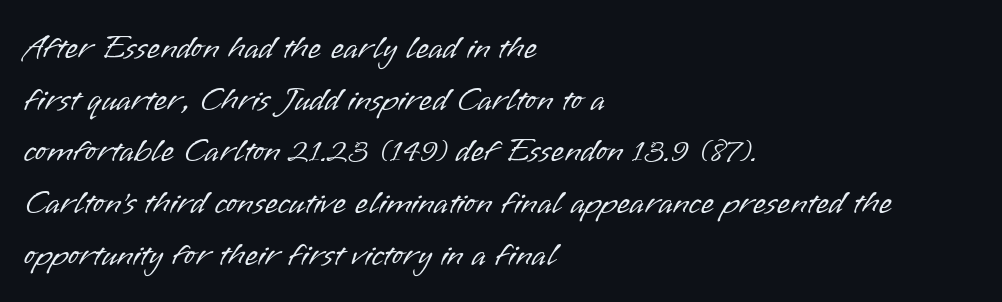
The image shows 34 px light sans-serif type; set left-aligned, normal line spacing (1.52x), normal letter spacing, not underlined; low stroke contrast and a small x-height.
